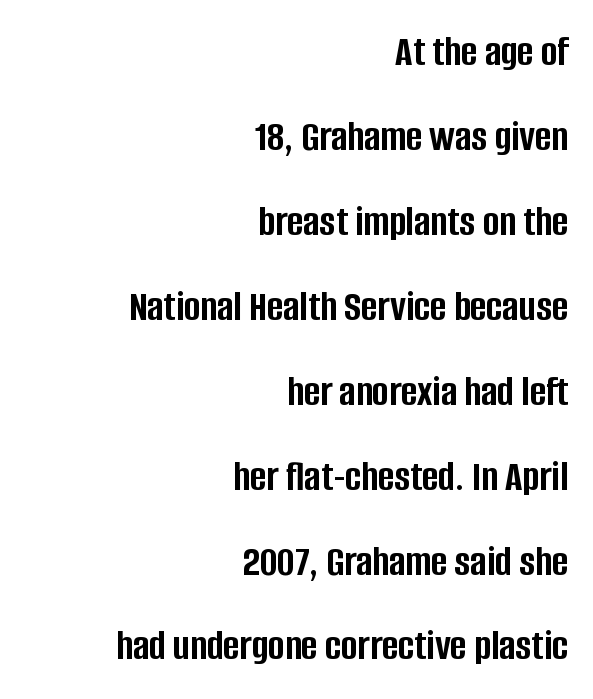
Line ends are locked; line starts wander. This is roman type, the default non-slanted kind. Stroke terminals: plain, sans-serif. Does the leading feel generous? Absolutely, it's lavish. These lines keep a tight, regular rhythm from letter to letter. Clear beneath every line of the passage.
